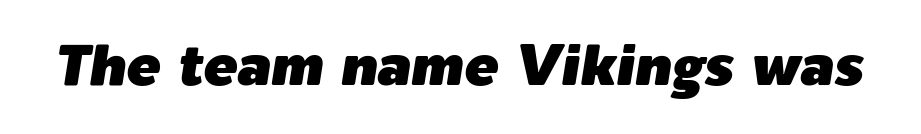
Q: Is the text italic (slanted)? A: Yes, it leans right by about 9 degrees.
Q: Is the text underlined? A: No.
Q: Is the spacing between letters normal or unusually wide? A: Normal.
Q: Width (condensed, normal, or wide)? A: Normal.
Q: Stroke contrast? A: Low.
Q: x-height? A: Medium.
Q: Monospaced? A: No.
